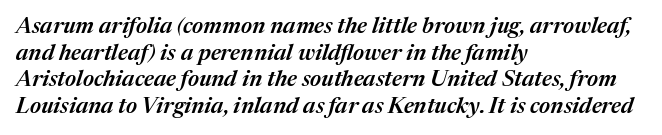
The image shows 22 px text type, italic (leaning right); set left-aligned, line spacing 1.21x, normal letter spacing, not underlined.
